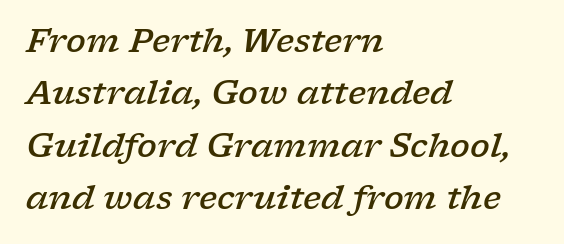
Look at the tracking — it's just the regular setting, nothing added. When letters slant like this, we call the style italic. The characters look somewhat weighty, a semibold short of true bold. The letters advance in unequal steps, a hallmark of proportional type.
